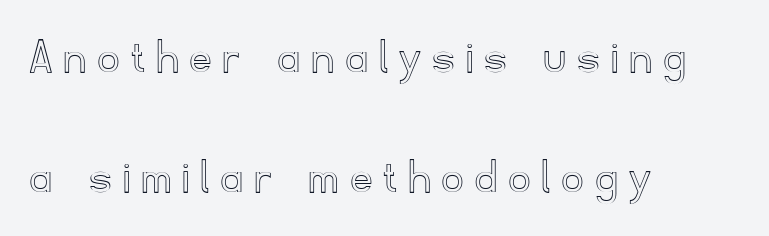
{"italic": "no", "width": "normal", "x_height": "small", "monospaced": "no", "underline": "no", "align": "left", "line_spacing": "loose", "line_spacing_ratio": 2.36, "letter_spacing": "wide", "letter_spacing_em": 0.25, "glyph_px": 51}
